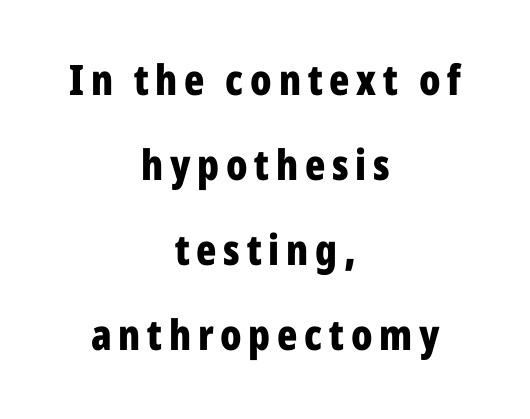
Q: Is the text bold? A: Yes.
Q: Is the text italic (slanted)? A: No, it is upright.
Q: Is the typeface a serif or a sans-serif typeface? A: Sans-serif.
Q: Is the text underlined? A: No.
Q: How is the paragraph aligned? A: Centered.
Q: Is the spacing between lines tight, normal or loose? A: Loose.
Q: Width (condensed, normal, or wide)? A: Condensed.
Q: Stroke contrast? A: Low.
Q: x-height? A: Medium.
Q: Monospaced? A: No.
